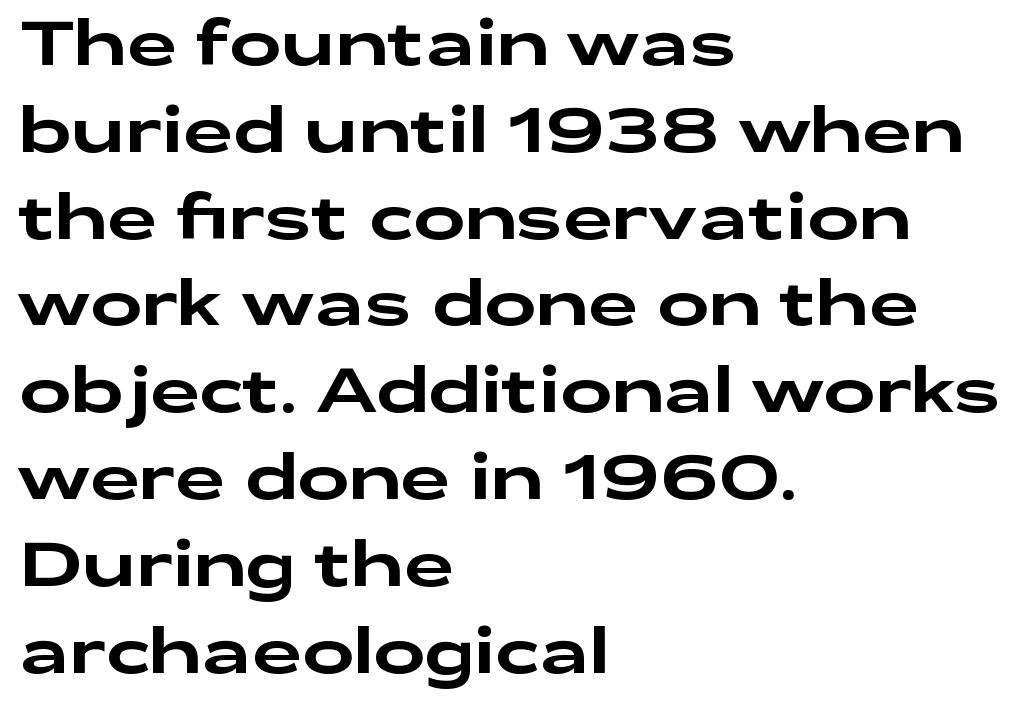
The image shows 62 px wide sans-serif type, upright; set left-aligned, normal line spacing (1.4x), normal letter spacing, not underlined; low stroke contrast and a medium x-height.
